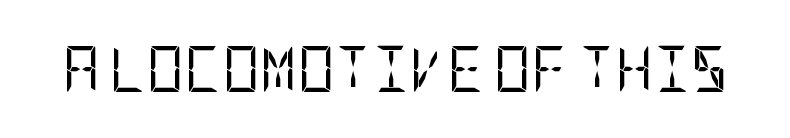
Q: Is the text bold? A: No.
Q: Is the text italic (slanted)? A: No, it is upright.
Q: Is the typeface a serif or a sans-serif typeface? A: Sans-serif.
Q: Is the text underlined? A: No.
Q: Is the spacing between letters normal or unusually wide? A: Normal.
Q: Width (condensed, normal, or wide)? A: Condensed.
Q: Stroke contrast? A: Low.
Q: x-height? A: Large.
